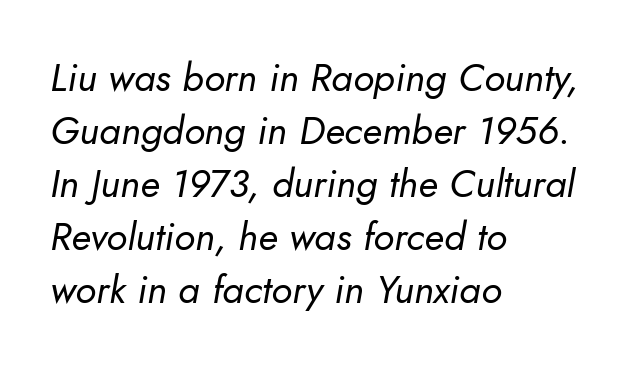
Q: Is the text bold? A: No.
Q: Is the text italic (slanted)? A: Yes, it leans right by about 10 degrees.
Q: Is the text underlined? A: No.
Q: How is the paragraph aligned? A: Left-aligned.
Q: Is the spacing between letters normal or unusually wide? A: Normal.
Q: Is the spacing between lines tight, normal or loose? A: Normal.
Q: Width (condensed, normal, or wide)? A: Normal.
Q: Stroke contrast? A: Low.
Q: x-height? A: Small.
Q: Monospaced? A: No.
